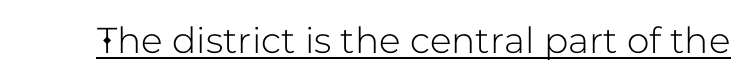
The image shows 36 px sans-serif type, upright; set normal letter spacing, underlined; low stroke contrast and a medium x-height.
